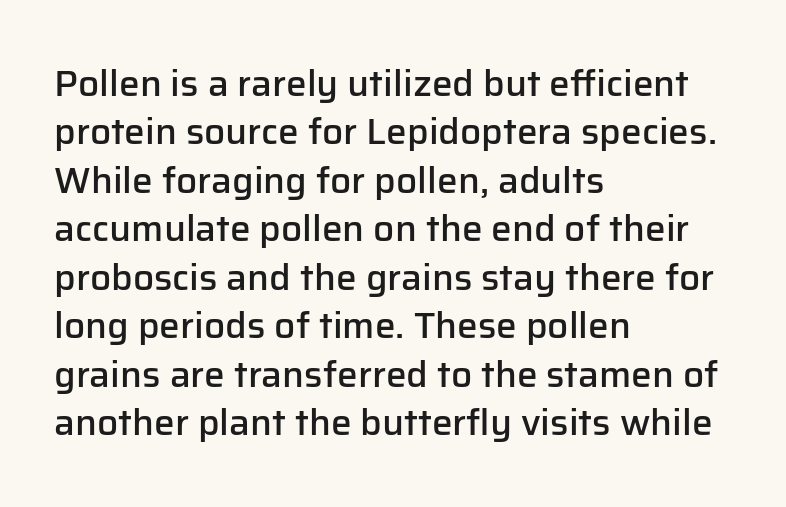
Spacing between characters is what you'd get straight out of the box. In terms of weight, the rendering is demibold, just under bold. A typesetter would call this proportional, since set widths differ per character. Quick note: not italic, upright.
